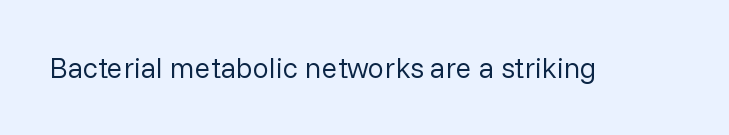
Does the lettering tilt? It doesn't — this is upright. Here the designer chose a conventional face with non-uniform glyph widths. Unmarked baselines from the first word to the last. Look at the tracking — it's just the regular setting, nothing added.
